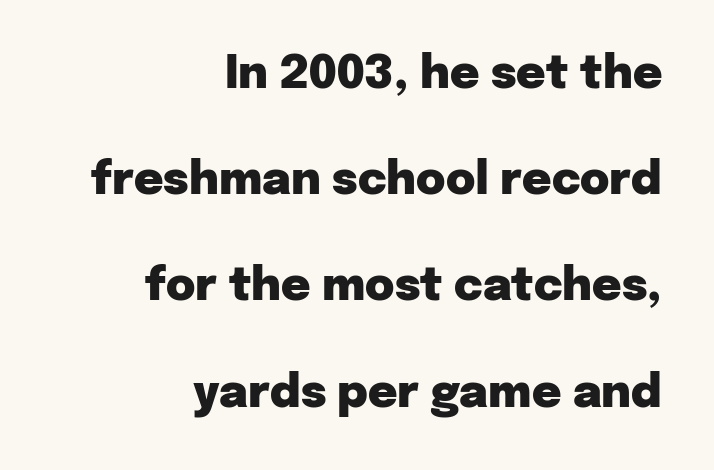
{"serif": "no", "italic": "no", "bold": "yes", "weight": "heavy", "width": "normal", "stroke_contrast": "low", "x_height": "medium", "monospaced": "no", "underline": "no", "align": "right", "line_spacing": "loose", "line_spacing_ratio": 2.36, "letter_spacing": "normal", "letter_spacing_em": 0.0, "glyph_px": 45}
